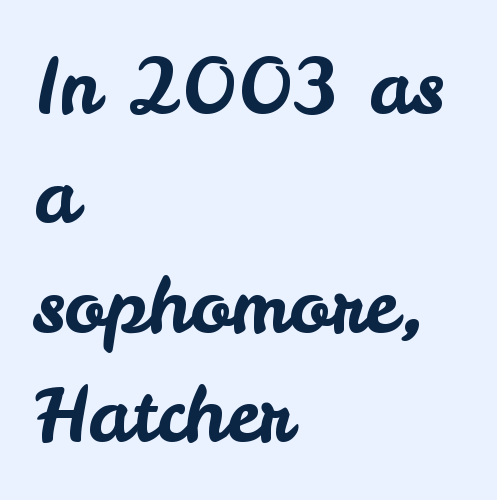
The image shows 76 px sans-serif type; set left-aligned, normal line spacing (1.44x), normal letter spacing, not underlined; low stroke contrast and a small x-height.
